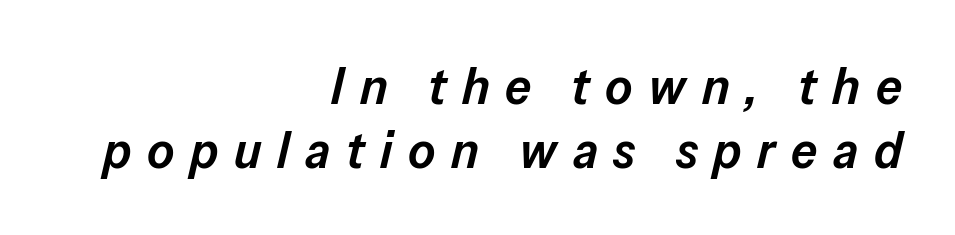
{"italic": "yes", "lean": "right", "slant_degrees": 13, "bold": "semi", "weight": "semibold", "width": "normal", "stroke_contrast": "low", "x_height": "medium", "monospaced": "no", "underline": "no", "align": "right", "line_spacing_ratio": 1.24, "letter_spacing": "wide", "letter_spacing_em": 0.3, "glyph_px": 52}
